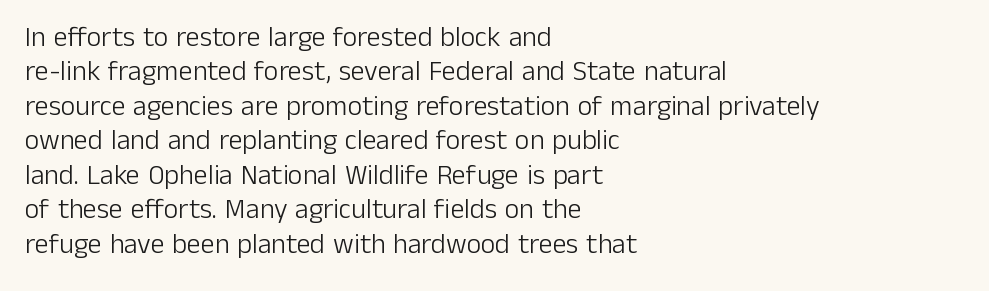
The image shows 28 px light sans-serif type, upright; set left-aligned, line spacing 1.23x, normal letter spacing, not underlined; low stroke contrast and a medium x-height.
